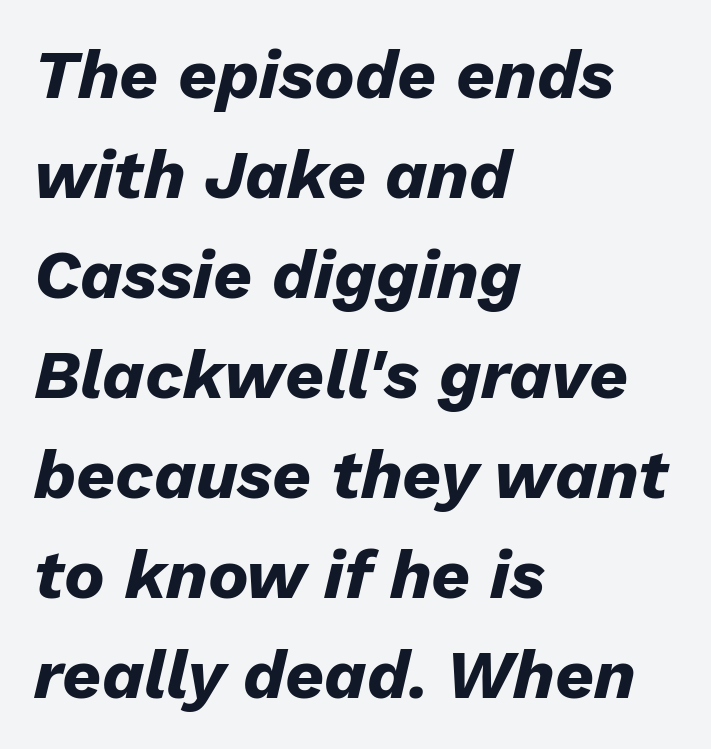
{"italic": "yes", "lean": "right", "slant_degrees": 13, "bold": "yes", "weight": "heavy", "width": "normal", "stroke_contrast": "low", "x_height": "medium", "monospaced": "no", "underline": "no", "align": "left", "line_spacing": "normal", "line_spacing_ratio": 1.47, "letter_spacing": "normal", "letter_spacing_em": 0.0, "glyph_px": 68}
